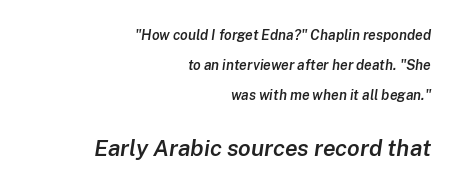
{"italic": "yes", "lean": "right", "slant_degrees": 8, "bold": "semi", "underline": "no", "align": "right", "line_spacing": "loose", "line_spacing_ratio": 2.13, "letter_spacing": "normal", "letter_spacing_em": 0.0, "larger_block": "second", "size_ratio": 1.64, "glyph_px": 23}
